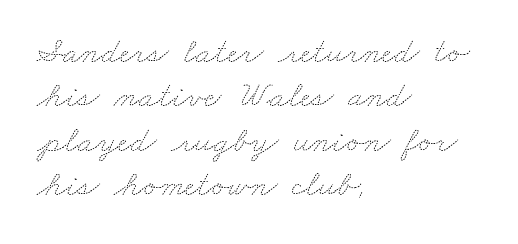
The image shows 36 px thin, wide type; set left-aligned, line spacing 1.23x, normal letter spacing, not underlined; medium stroke contrast and a small x-height.
